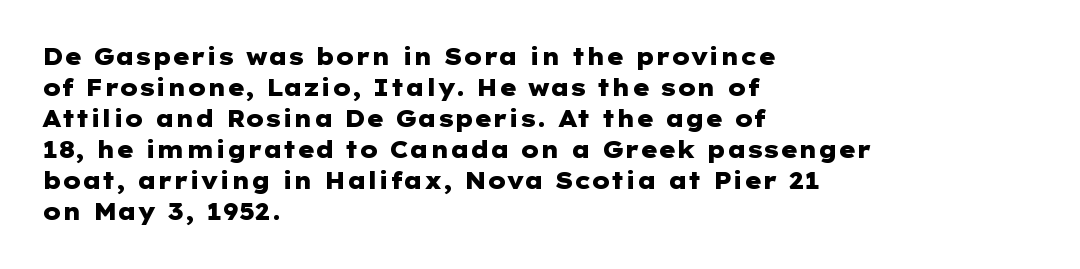
{"italic": "no", "bold": "yes", "underline": "no", "align": "left", "line_spacing": "normal", "line_spacing_ratio": 1.35, "letter_spacing": "normal", "letter_spacing_em": 0.0, "glyph_px": 23}
